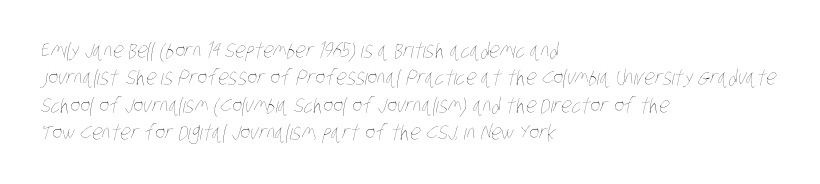
Is there much room between lines? A standard amount, neither cramped nor airy. You could call the tracking neutral — neither tight nor loose. The typesetter chose a ragged-right arrangement here. Only glyphs here, with clear space below each row. The weight would be labelled regular, book, light, or lighter still.
